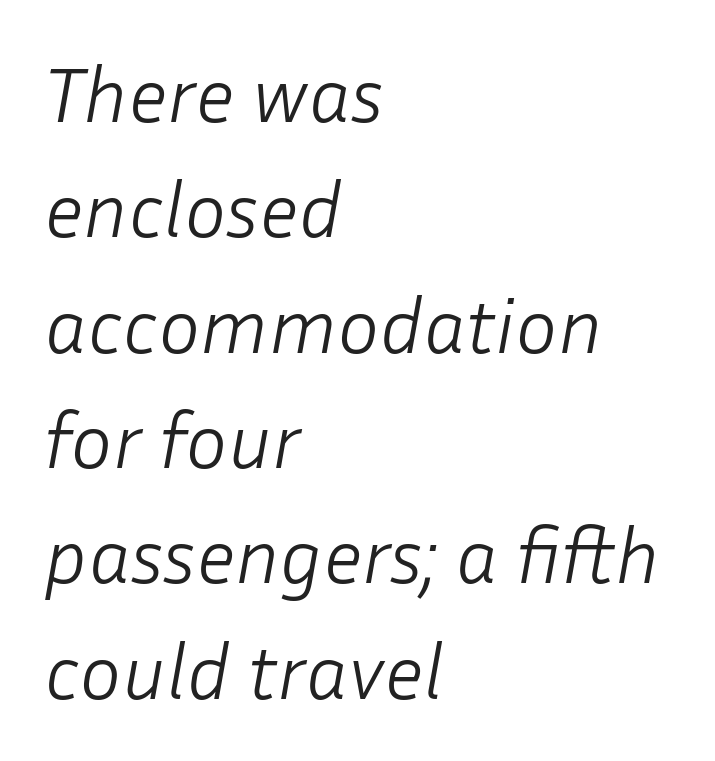
The image shows 79 px light type, italic (leaning right); set left-aligned, normal line spacing (1.46x), normal letter spacing, not underlined; low stroke contrast and a medium x-height.
